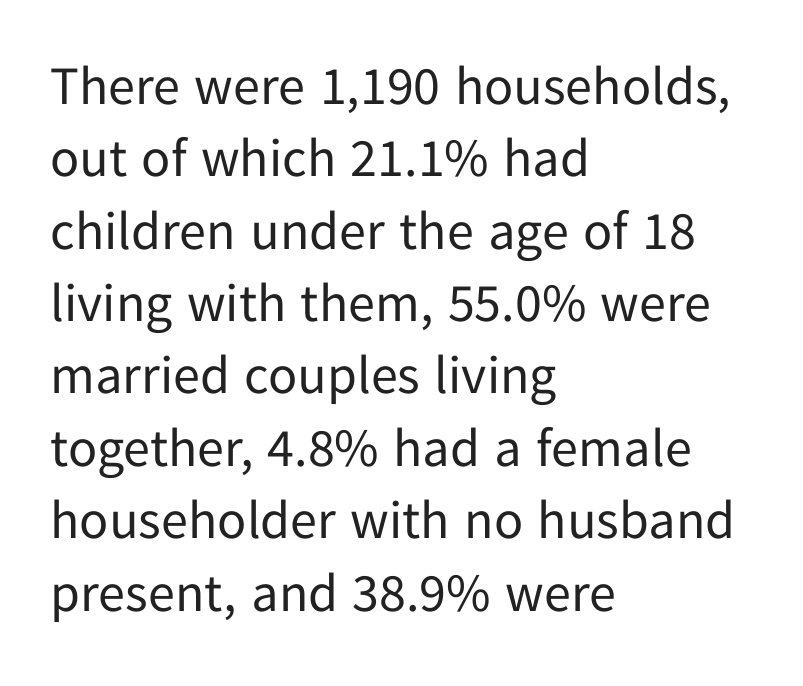
The image shows 54 px regular-weight sans-serif type, upright; set left-aligned, normal line spacing (1.34x), normal letter spacing, not underlined; low stroke contrast and a medium x-height.
